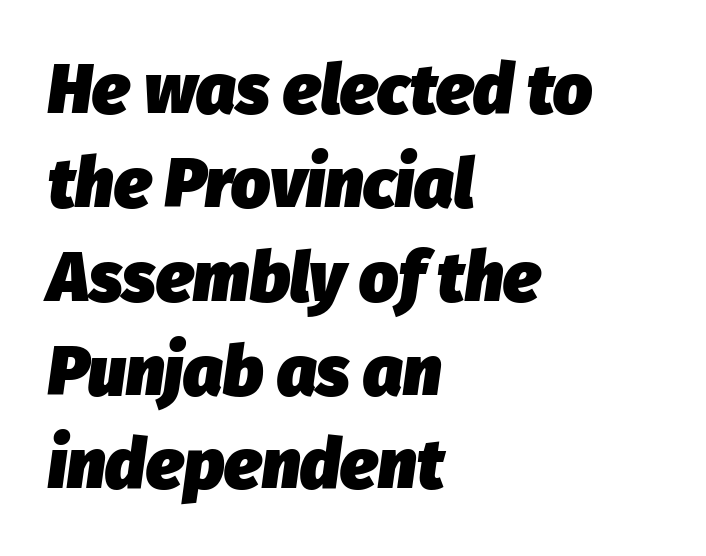
Normally led — the rows are evenly, conventionally spaced. Descender tails drop into unmarked territory. Set as a true bold cut, around the 700 mark. Is this a fixed-width face? No — the glyphs have proportional, varying widths. Is the letter spacing exaggerated? No — it looks like the ordinary default. Style check: oblique.
